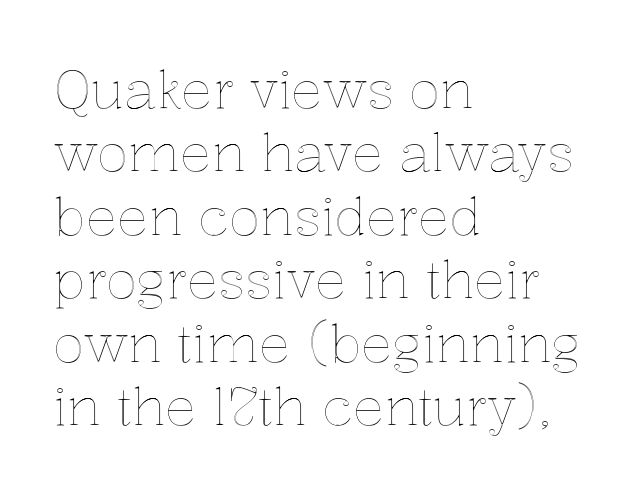
The image shows 52 px text type, upright; set left-aligned, line spacing 1.22x, normal letter spacing, not underlined; a medium x-height.
